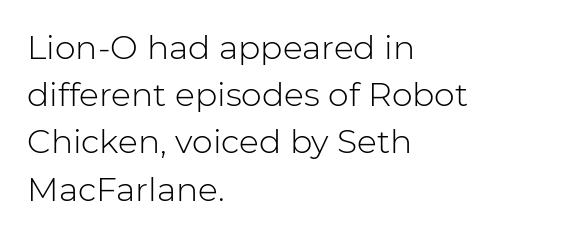
The letters carry no serifs — their stems end cleanly without finishing strokes. Each line starts at the same left margin while the right side varies. Compared with typical paragraphs, the rows here are spaced about the same. The lettering stays uniformly vertical, giving the passage a roman look. Note the varied advance widths — an 'i' is clearly narrower than an 'm'. You could call the tracking neutral — neither tight nor loose.
